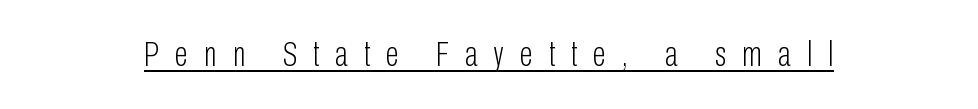
Q: Is the text bold? A: No.
Q: Is the text italic (slanted)? A: No, it is upright.
Q: Is the typeface a serif or a sans-serif typeface? A: Sans-serif.
Q: Is the text underlined? A: Yes.
Q: Is the spacing between letters normal or unusually wide? A: Unusually wide.
Q: Width (condensed, normal, or wide)? A: Condensed.
Q: Stroke contrast? A: Low.
Q: x-height? A: Medium.
Q: Monospaced? A: No.
